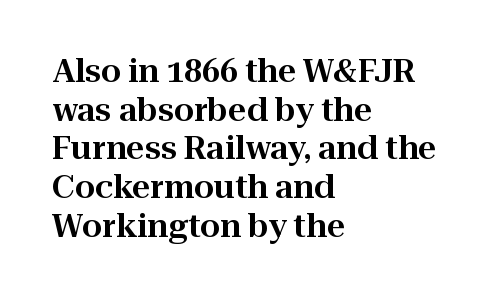
Q: Is the text italic (slanted)? A: No, it is upright.
Q: Is the typeface a serif or a sans-serif typeface? A: Serif.
Q: Is the text underlined? A: No.
Q: How is the paragraph aligned? A: Left-aligned.
Q: Is the spacing between letters normal or unusually wide? A: Normal.
Q: Width (condensed, normal, or wide)? A: Normal.
Q: Stroke contrast? A: High.
Q: x-height? A: Medium.
Q: Monospaced? A: No.
